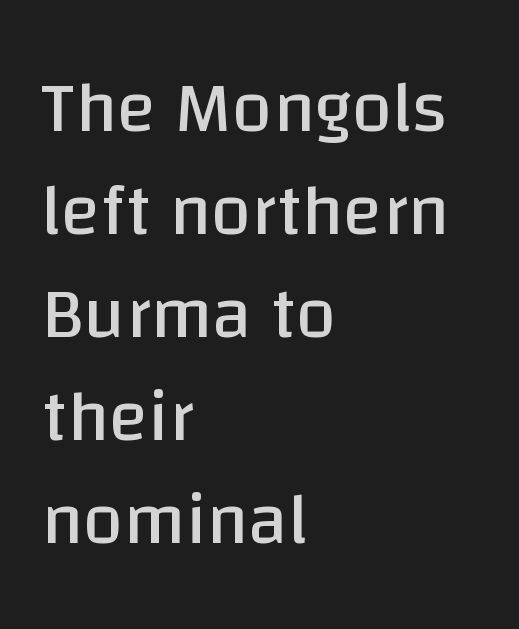
Q: Is the text bold? A: No.
Q: Is the text italic (slanted)? A: No, it is upright.
Q: Is the typeface a serif or a sans-serif typeface? A: Sans-serif.
Q: Is the text underlined? A: No.
Q: How is the paragraph aligned? A: Left-aligned.
Q: Is the spacing between letters normal or unusually wide? A: Normal.
Q: Is the spacing between lines tight, normal or loose? A: Normal.
Q: Width (condensed, normal, or wide)? A: Normal.
Q: Stroke contrast? A: Low.
Q: x-height? A: Large.
Q: Monospaced? A: No.
